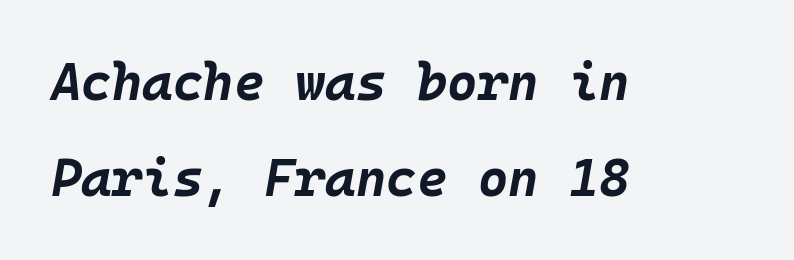
{"italic": "yes", "lean": "right", "slant_degrees": 10, "bold": "yes", "weight": "bold", "width": "normal", "stroke_contrast": "low", "x_height": "large", "monospaced": "yes", "underline": "no", "align": "left", "line_spacing_ratio": 1.84, "letter_spacing": "normal", "letter_spacing_em": 0.0, "glyph_px": 52}
